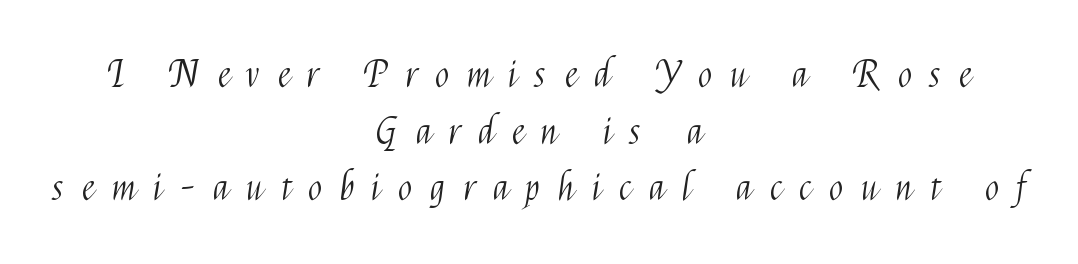
{"serif": "no", "bold": "no", "weight": "light", "width": "condensed", "stroke_contrast": "medium", "x_height": "medium", "monospaced": "no", "underline": "no", "align": "center", "line_spacing": "normal", "line_spacing_ratio": 1.53, "letter_spacing": "wide", "letter_spacing_em": 0.49, "glyph_px": 37}
